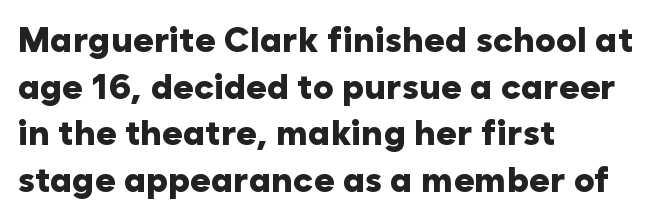
A sans-serif font was chosen for this passage. Thick stems and heavy bowls — unmistakably bold. Descenders hang freely into open space. These lines are rendered in a variable-pitch font. A roman cut, with each character standing at attention.
